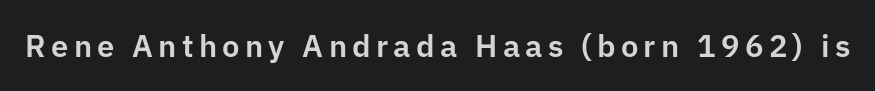
The image shows 31 px sans-serif type, upright; set not underlined; low stroke contrast and a medium x-height.
